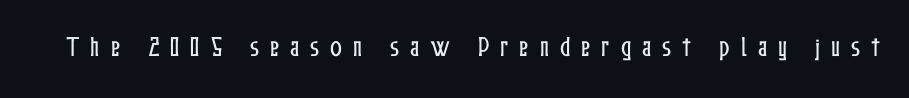
Q: Is the text italic (slanted)? A: No, it is upright.
Q: Is the text underlined? A: No.
Q: Is the spacing between letters normal or unusually wide? A: Unusually wide.
